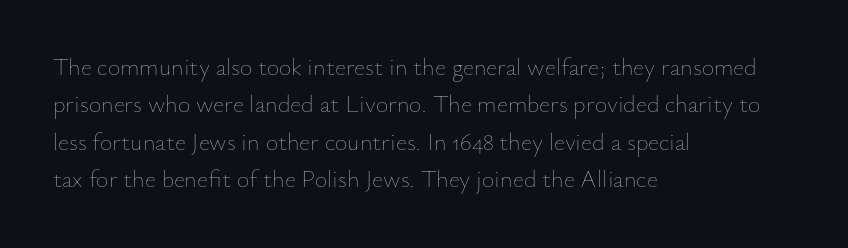
{"italic": "no", "bold": "no", "underline": "no", "align": "left", "line_spacing": "normal", "line_spacing_ratio": 1.56, "letter_spacing": "normal", "letter_spacing_em": 0.0, "glyph_px": 24}
